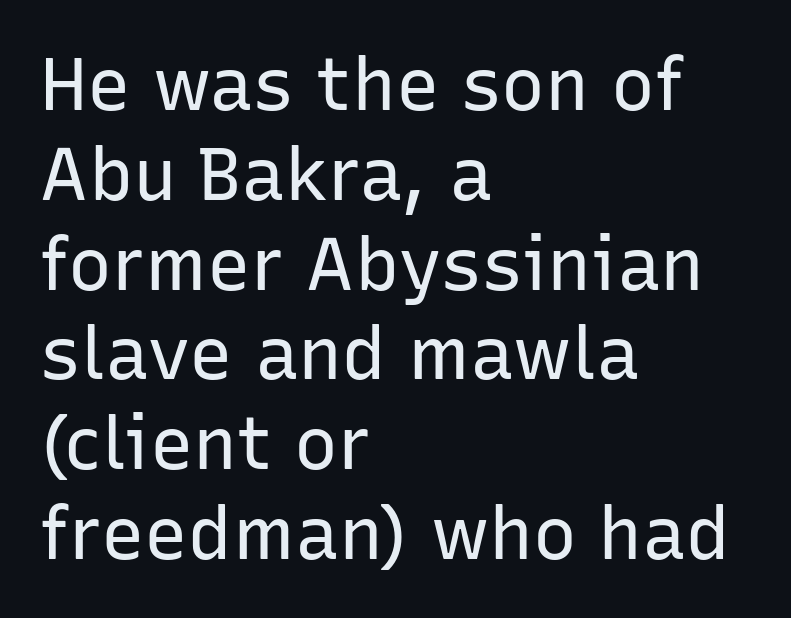
Q: Is the text bold? A: No.
Q: Is the text italic (slanted)? A: No, it is upright.
Q: Is the typeface a serif or a sans-serif typeface? A: Sans-serif.
Q: Is the text underlined? A: No.
Q: How is the paragraph aligned? A: Left-aligned.
Q: Is the spacing between letters normal or unusually wide? A: Normal.
Q: Width (condensed, normal, or wide)? A: Normal.
Q: Stroke contrast? A: Low.
Q: x-height? A: Medium.
Q: Monospaced? A: No.
